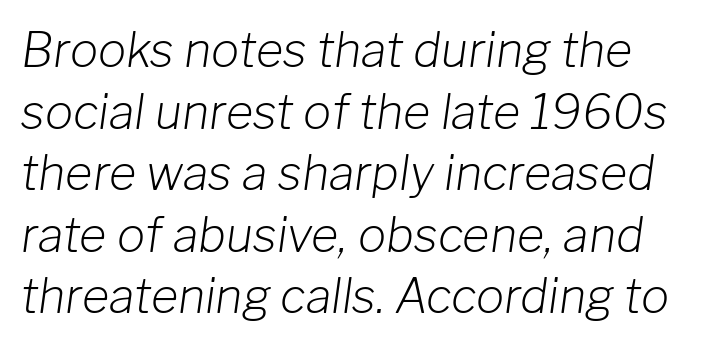
Compared with ordinary roman type, these characters are visibly tilted. A normal amount of white space separates one row of letters from the next. The gaps between neighbouring characters are ordinary and unremarkable. Varying glyph widths throughout — classic text-font behaviour. Unbolded letterforms with no extra heft. This sample is left-justified, so line endings fall wherever the words run out.
